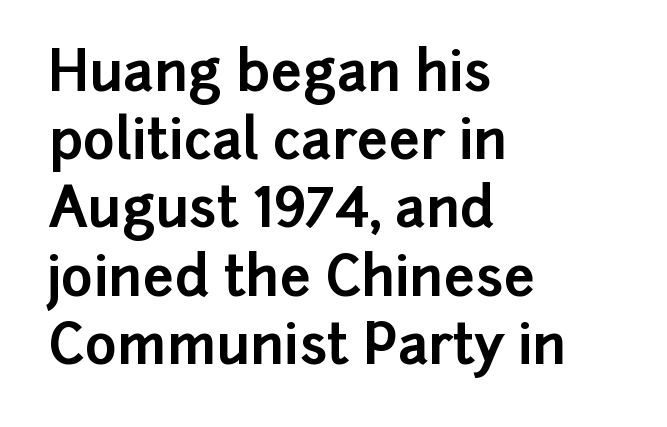
The image shows 55 px bold sans-serif type, upright; set left-aligned, line spacing 1.24x, normal letter spacing, not underlined; low stroke contrast and a medium x-height.
